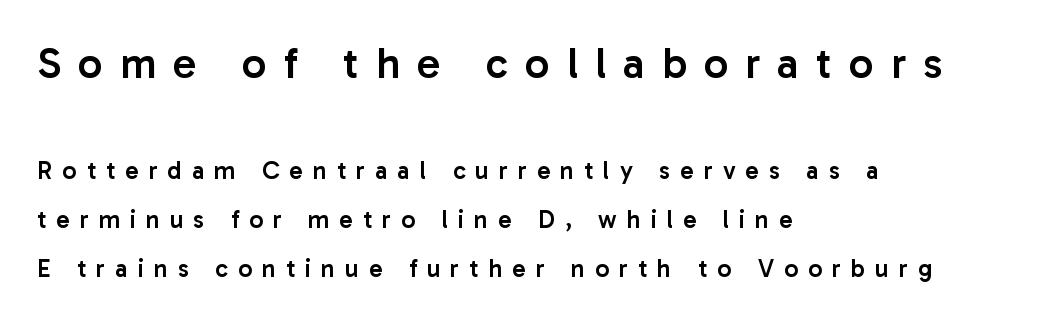
{"serif": "no", "italic": "no", "bold": "semi", "weight": "semibold", "width": "normal", "stroke_contrast": "low", "x_height": "medium", "monospaced": "no", "underline": "no", "align": "left", "line_spacing": "loose", "line_spacing_ratio": 1.95, "letter_spacing": "wide", "letter_spacing_em": 0.4, "larger_block": "first", "size_ratio": 1.72, "glyph_px": 43}
